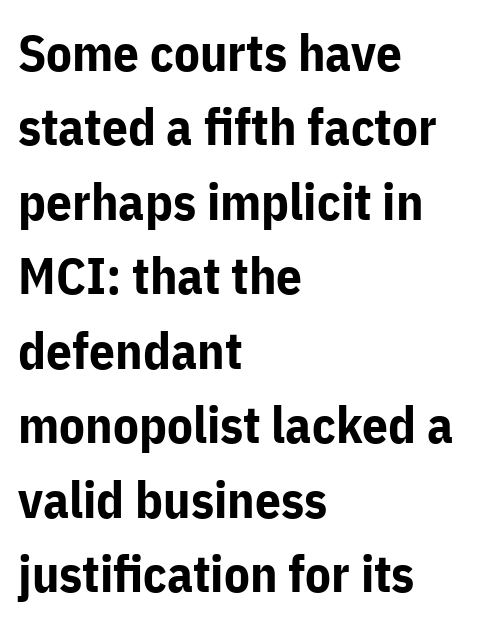
What stands out about the letter spacing? Nothing — it is the standard amount. This sample has the flowing, uneven cadence of proportional lettering. Notice how descenders clear the ascenders below comfortably — that's standard leading. Typeset ragged right — the left edge is the straight one. Anything drawn beneath the words? Only blank space. The letters stand upright; this is a roman face.
